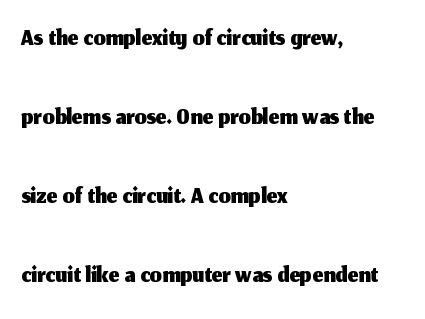
{"serif": "no", "italic": "no", "width": "normal", "stroke_contrast": "medium", "x_height": "medium", "monospaced": "no", "underline": "no", "align": "left", "line_spacing": "loose", "line_spacing_ratio": 2.08, "letter_spacing": "normal", "letter_spacing_em": 0.0, "glyph_px": 38}
